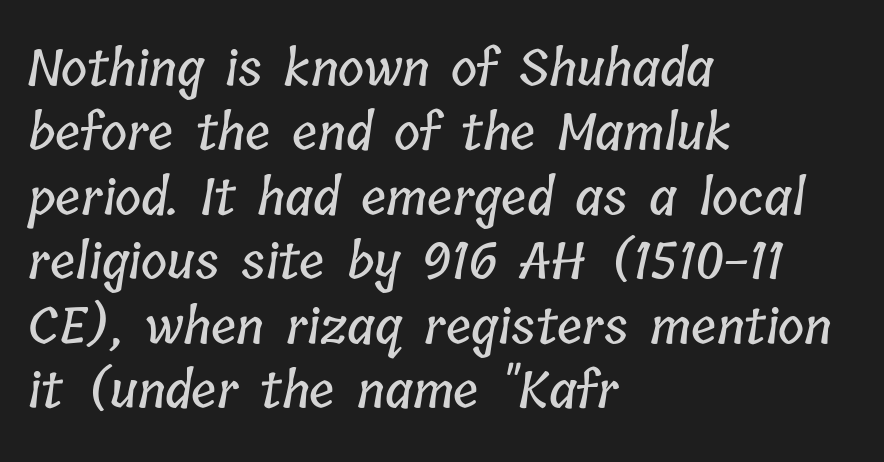
The image shows 50 px condensed type; set left-aligned, normal line spacing (1.29x), normal letter spacing, not underlined; low stroke contrast and a medium x-height.
